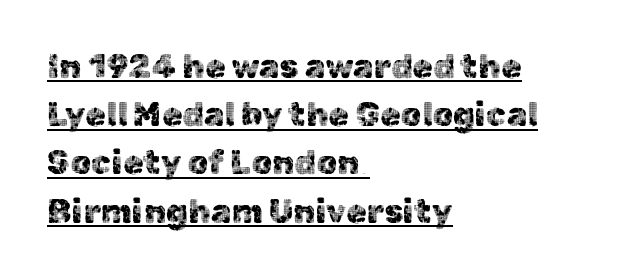
Q: Is the text italic (slanted)? A: No, it is upright.
Q: Is the typeface a serif or a sans-serif typeface? A: Sans-serif.
Q: Is the text underlined? A: Yes.
Q: How is the paragraph aligned? A: Left-aligned.
Q: Is the spacing between letters normal or unusually wide? A: Normal.
Q: Is the spacing between lines tight, normal or loose? A: Normal.
Q: Width (condensed, normal, or wide)? A: Normal.
Q: x-height? A: Medium.
Q: Monospaced? A: No.
